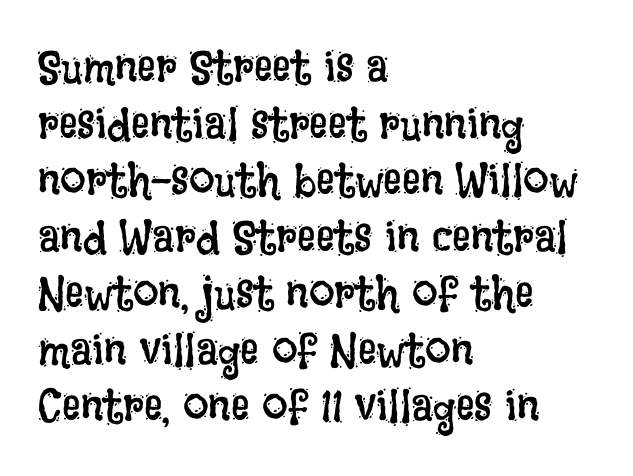
The image shows 46 px regular-weight, condensed type, upright; set left-aligned, line spacing 1.23x, normal letter spacing, not underlined; low stroke contrast and a large x-height.
